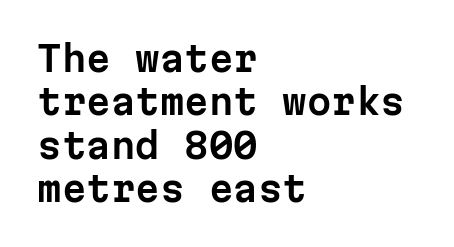
Q: Is the text italic (slanted)? A: No, it is upright.
Q: Is the typeface a serif or a sans-serif typeface? A: Sans-serif.
Q: Is the text underlined? A: No.
Q: How is the paragraph aligned? A: Left-aligned.
Q: Is the spacing between letters normal or unusually wide? A: Normal.
Q: Width (condensed, normal, or wide)? A: Normal.
Q: Stroke contrast? A: Low.
Q: x-height? A: Medium.
Q: Monospaced? A: Yes.
